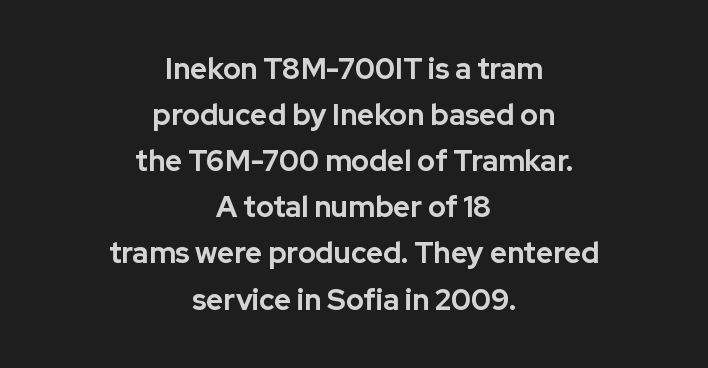
The image shows 29 px bold sans-serif type, upright; set centered, normal line spacing (1.59x), normal letter spacing, not underlined; low stroke contrast and a medium x-height.
